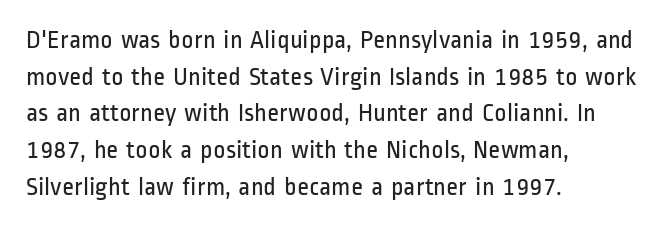
Q: Is the text bold? A: No.
Q: Is the text italic (slanted)? A: No, it is upright.
Q: Is the text underlined? A: No.
Q: How is the paragraph aligned? A: Left-aligned.
Q: Is the spacing between letters normal or unusually wide? A: Normal.
Q: Is the spacing between lines tight, normal or loose? A: Normal.
